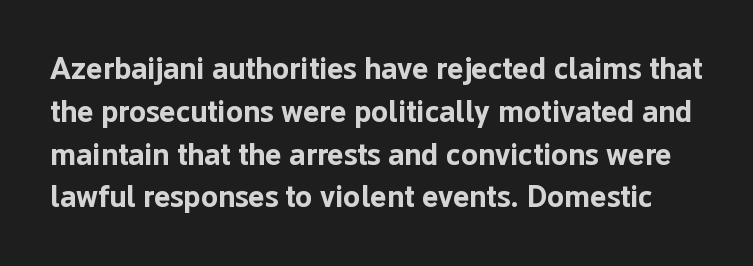
Looks like regular typesetting: each glyph gets only the width it needs. The font's upright variant was chosen for this text. The passage shown is emphatically bold. Look at the tracking — it's just the regular setting, nothing added. Quick note: underline off.
